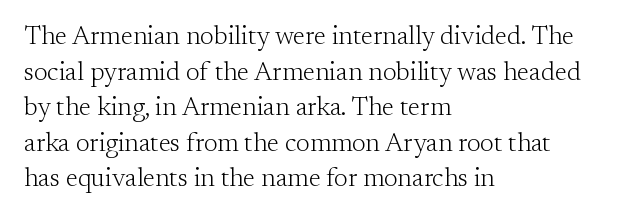
The line texture is even and compact thanks to regular tracking. Honestly, the row spacing looks completely unremarkable. Every row of glyphs begins at an identical x-position on the left. The letters stand straight up with perfectly vertical stems. Stroke thickness stays within the range of a standard reading face or lighter. Unmarked baselines from the first word to the last.
